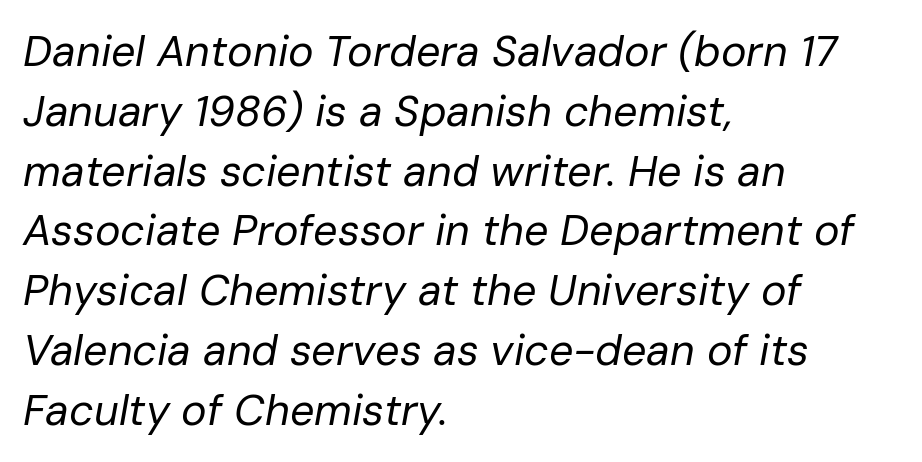
Reading down the column, the eye jumps a familiar distance to each next line. Is the letter spacing exaggerated? No — it looks like the ordinary default. Spacing verdict: proportional, widths tailored to each character. Every character sits at an angle, as italics do. Think standard paragraph weight, or any step lighter than that. Any mark beneath the type? The region is blank.
